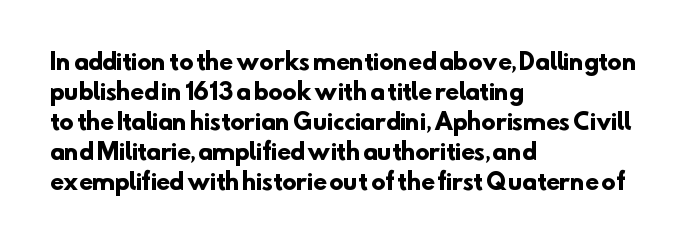
The image shows 22 px bold type; set left-aligned, normal line spacing (1.36x), normal letter spacing, not underlined.
